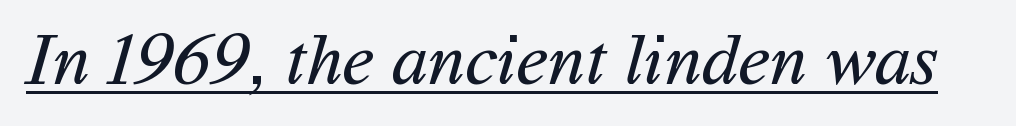
Q: Is the text bold? A: No.
Q: Is the typeface a serif or a sans-serif typeface? A: Sans-serif.
Q: Is the text underlined? A: Yes.
Q: Is the spacing between letters normal or unusually wide? A: Normal.
Q: Width (condensed, normal, or wide)? A: Normal.
Q: Stroke contrast? A: Medium.
Q: x-height? A: Medium.
Q: Monospaced? A: No.
